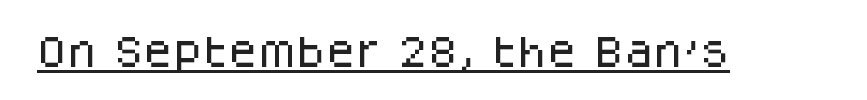
{"serif": "no", "italic": "no", "width": "normal", "stroke_contrast": "low", "x_height": "large", "monospaced": "no", "underline": "yes", "letter_spacing": "normal", "letter_spacing_em": 0.0, "glyph_px": 34}
